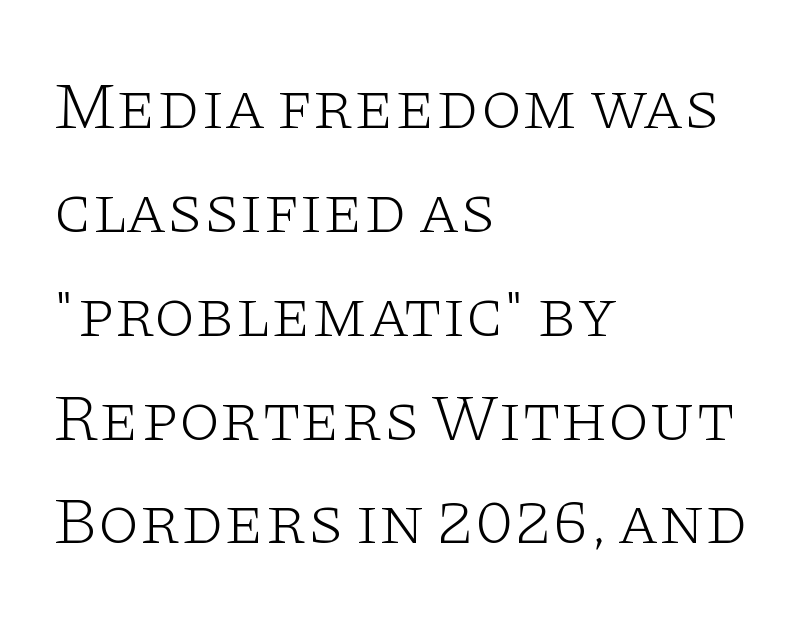
Q: Is the text bold? A: No.
Q: Is the text italic (slanted)? A: No, it is upright.
Q: Is the typeface a serif or a sans-serif typeface? A: Serif.
Q: Is the text underlined? A: No.
Q: How is the paragraph aligned? A: Left-aligned.
Q: Is the spacing between letters normal or unusually wide? A: Normal.
Q: Is the spacing between lines tight, normal or loose? A: Normal.
Q: Width (condensed, normal, or wide)? A: Wide.
Q: Stroke contrast? A: Low.
Q: x-height? A: Large.
Q: Monospaced? A: No.
